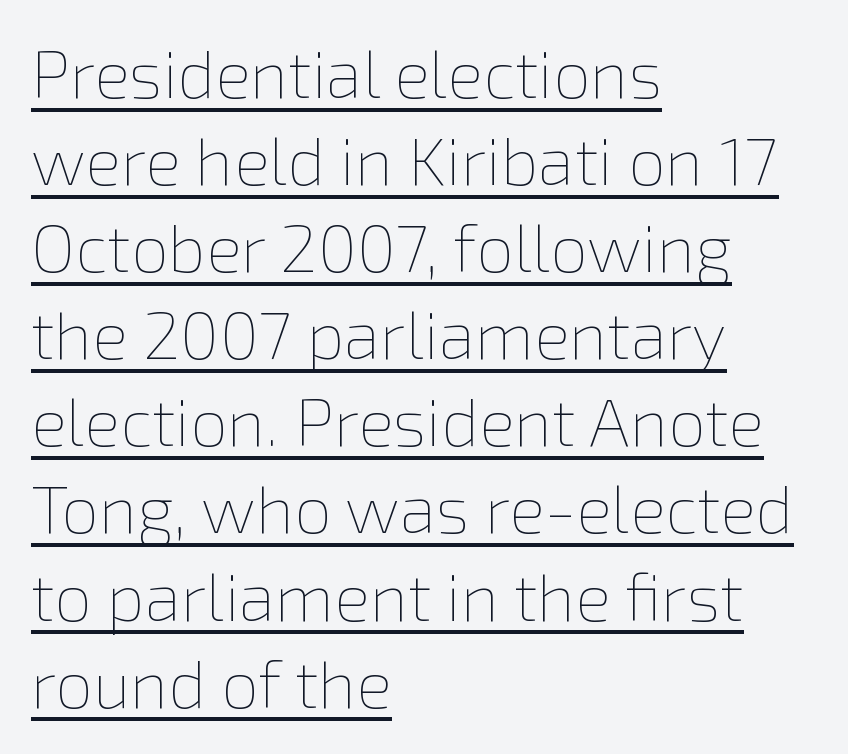
Baseline-to-baseline distance is the conventional proportion of letter height. Here the designer chose a conventional face with non-uniform glyph widths. Inter-character spacing is left at the font's built-in metrics. Honestly, the underline is the first thing you notice here. Vertical stems look standard width or narrower in stroke.
